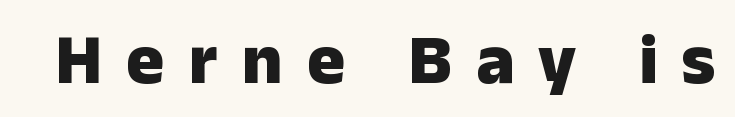
Q: Is the text bold? A: Yes.
Q: Is the text italic (slanted)? A: No, it is upright.
Q: Is the typeface a serif or a sans-serif typeface? A: Sans-serif.
Q: Is the text underlined? A: No.
Q: Is the spacing between letters normal or unusually wide? A: Unusually wide.
Q: Width (condensed, normal, or wide)? A: Normal.
Q: Stroke contrast? A: Low.
Q: x-height? A: Medium.
Q: Monospaced? A: No.
